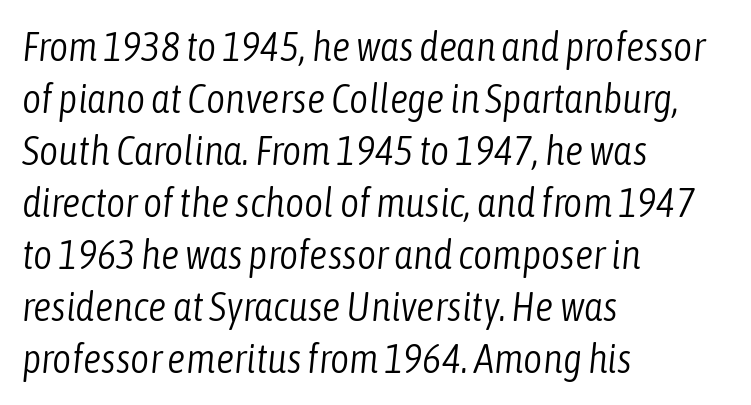
Glance below the letters and you will spot only blank space. The passage shown stacks its lines at a standard gap. Think of a printed novel: that variable character pitch is what you see here. The text block is weighted toward the left margin, trailing off unevenly rightward. These lines keep a tight, regular rhythm from letter to letter.
